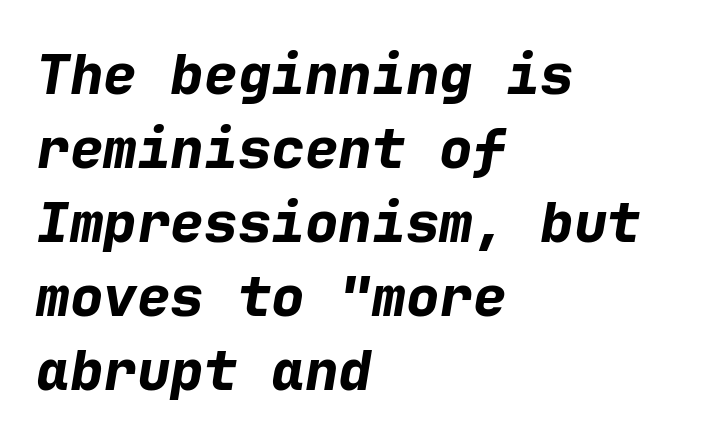
The image shows 56 px bold type, italic (leaning right), monospaced; set left-aligned, normal line spacing (1.32x), normal letter spacing, not underlined; low stroke contrast and a medium x-height.
